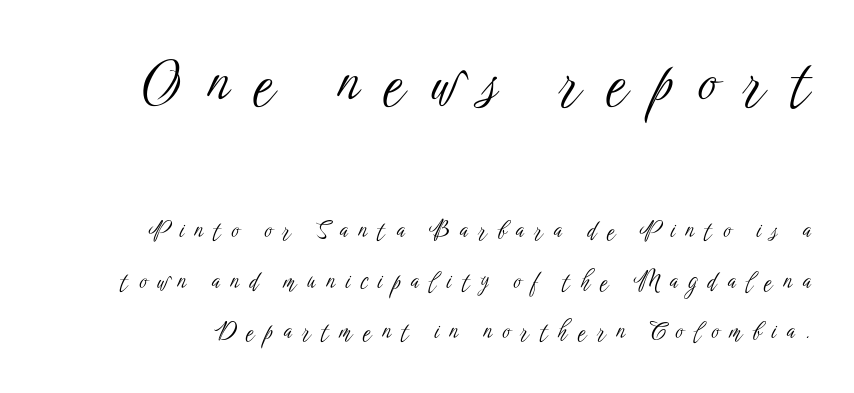
You get the large type first, then a drop to smaller type. You could not count columns in this text — the font is proportionally spaced. Is the letter spacing exaggerated? Yes — the characters are pushed far apart. The rendering shows plain stroke endings on the letterforms — a sans-serif design.
